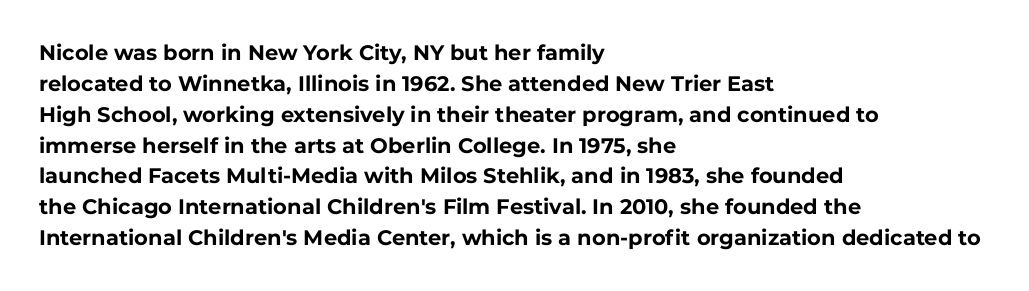
The image shows 21 px bold type, upright; set left-aligned, normal line spacing (1.47x), normal letter spacing, not underlined.
